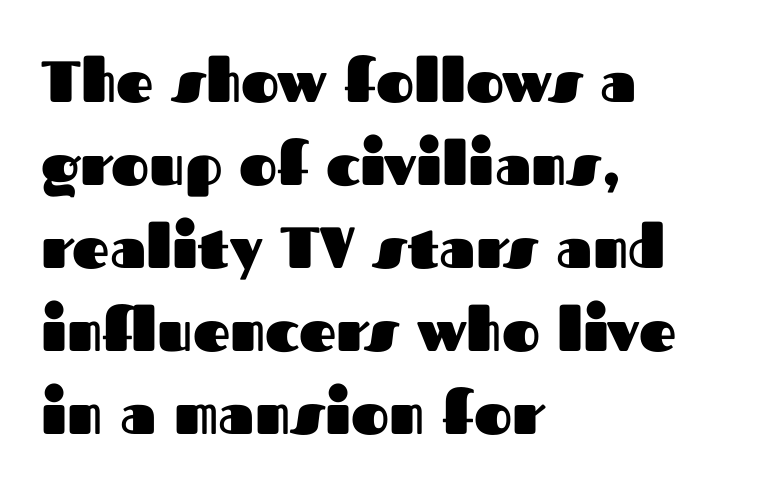
Q: Is the text bold? A: Yes.
Q: Is the text italic (slanted)? A: No, it is upright.
Q: Is the typeface a serif or a sans-serif typeface? A: Sans-serif.
Q: Is the text underlined? A: No.
Q: How is the paragraph aligned? A: Left-aligned.
Q: Is the spacing between letters normal or unusually wide? A: Normal.
Q: Is the spacing between lines tight, normal or loose? A: Normal.
Q: Width (condensed, normal, or wide)? A: Normal.
Q: Stroke contrast? A: Medium.
Q: x-height? A: Medium.
Q: Monospaced? A: No.
